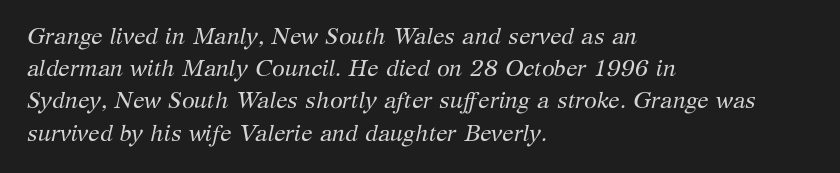
A normal amount of white space separates one row of letters from the next. The strokes carry an ordinary text weight at most. A student would call this left alignment; a typographer would say flush left, rag right. The area under the type is left untouched. Letter spacing: default.
